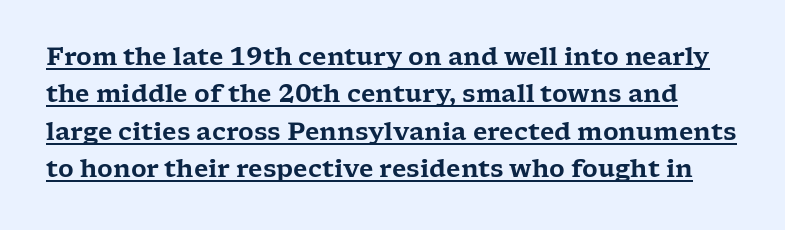
Q: Is the text italic (slanted)? A: No, it is upright.
Q: Is the text underlined? A: Yes.
Q: Is the spacing between letters normal or unusually wide? A: Normal.
Q: Is the spacing between lines tight, normal or loose? A: Normal.
